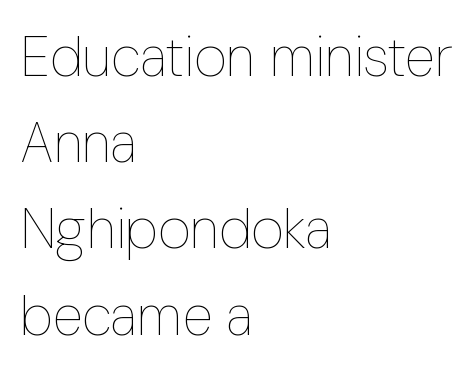
The image shows 56 px thin, condensed type, upright; set left-aligned, normal line spacing (1.54x), normal letter spacing, not underlined; low stroke contrast and a medium x-height.
